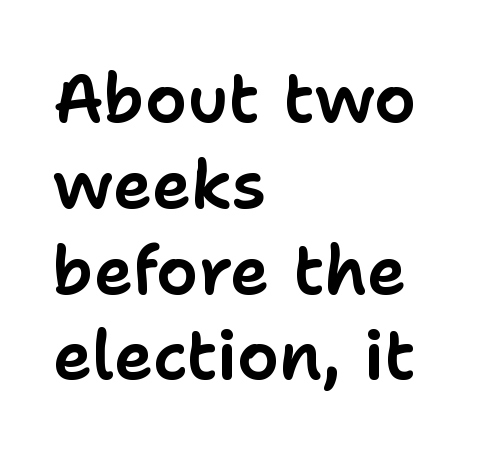
You could not count columns in this text — the font is proportionally spaced. Tracking here is standard; glyphs follow each other at the usual distance. The type family on display is of the sans-serif kind. The lines are quadded left. Regarding leading, the lines here are spaced in the standard way. Lines of text with bare space underneath.
